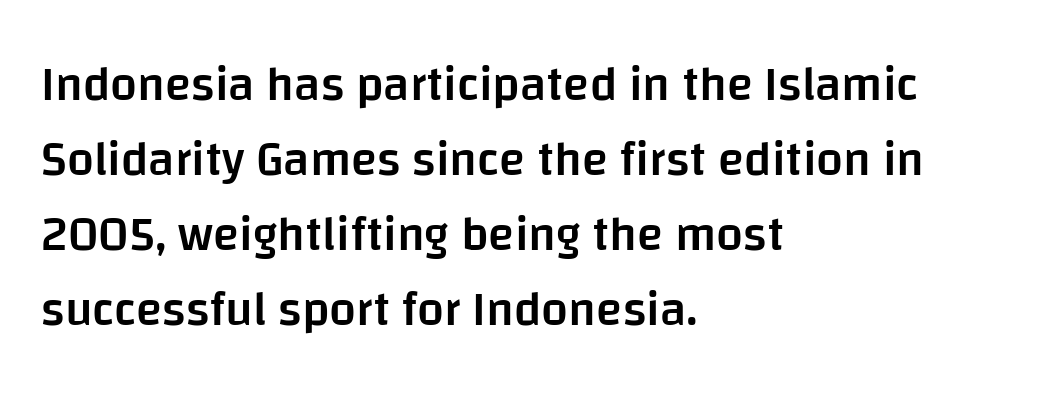
Q: Is the text bold? A: Semi-bold.
Q: Is the text italic (slanted)? A: No, it is upright.
Q: Is the typeface a serif or a sans-serif typeface? A: Sans-serif.
Q: Is the text underlined? A: No.
Q: How is the paragraph aligned? A: Left-aligned.
Q: Is the spacing between letters normal or unusually wide? A: Normal.
Q: Is the spacing between lines tight, normal or loose? A: Normal.
Q: Width (condensed, normal, or wide)? A: Normal.
Q: Stroke contrast? A: Low.
Q: x-height? A: Large.
Q: Monospaced? A: No.
